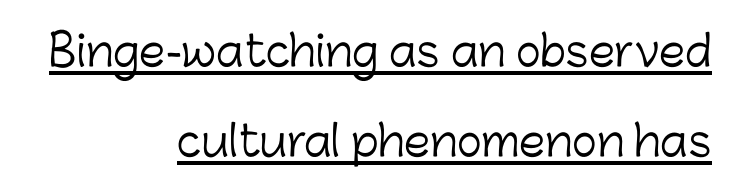
Reading down the column, the eye jumps a long way to each next line. Character widths vary here, with narrow letters taking less room than wide ones. It's the straight-up-and-down kind of type. The typesetter has applied underlining to the passage shown.
